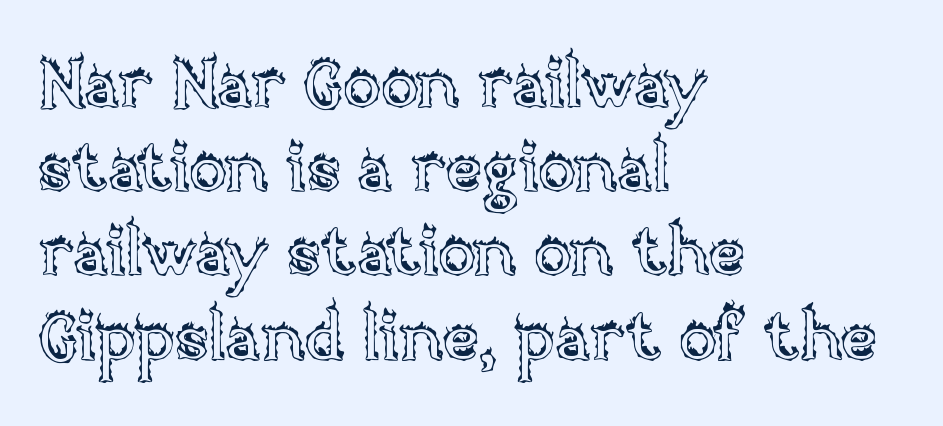
The image shows 69 px text type, upright; set left-aligned, line spacing 1.22x, normal letter spacing, not underlined; a large x-height.
